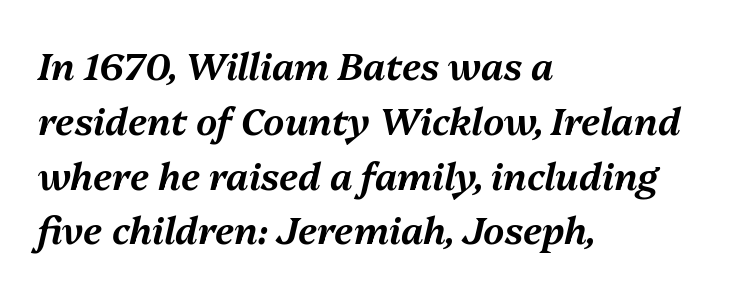
{"italic": "yes", "lean": "right", "slant_degrees": 13, "width": "normal", "stroke_contrast": "medium", "x_height": "medium", "monospaced": "no", "underline": "no", "align": "left", "line_spacing": "normal", "line_spacing_ratio": 1.48, "letter_spacing": "normal", "letter_spacing_em": 0.0, "glyph_px": 37}
